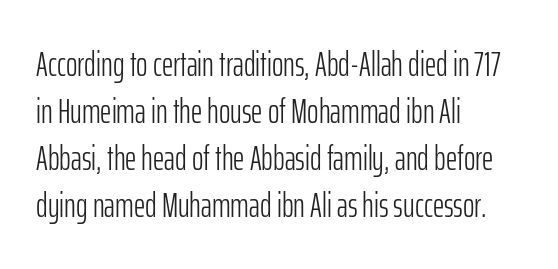
{"serif": "no", "italic": "no", "bold": "no", "weight": "light", "width": "condensed", "stroke_contrast": "low", "x_height": "medium", "monospaced": "no", "underline": "no", "align": "left", "line_spacing": "normal", "line_spacing_ratio": 1.34, "letter_spacing": "normal", "letter_spacing_em": 0.0, "glyph_px": 35}
